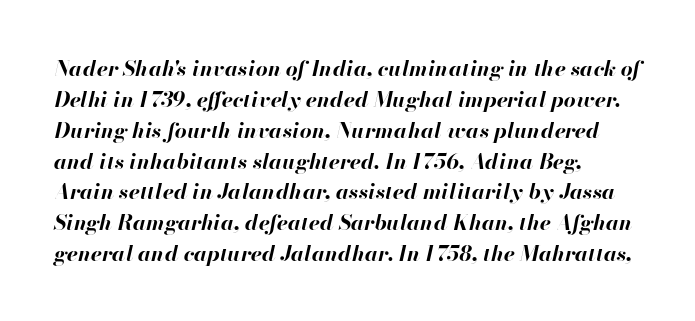
Q: Is the text bold? A: Yes.
Q: Is the text italic (slanted)? A: Yes, it leans right by about 13 degrees.
Q: Is the text underlined? A: No.
Q: How is the paragraph aligned? A: Left-aligned.
Q: Is the spacing between letters normal or unusually wide? A: Normal.
Q: Is the spacing between lines tight, normal or loose? A: Normal.
